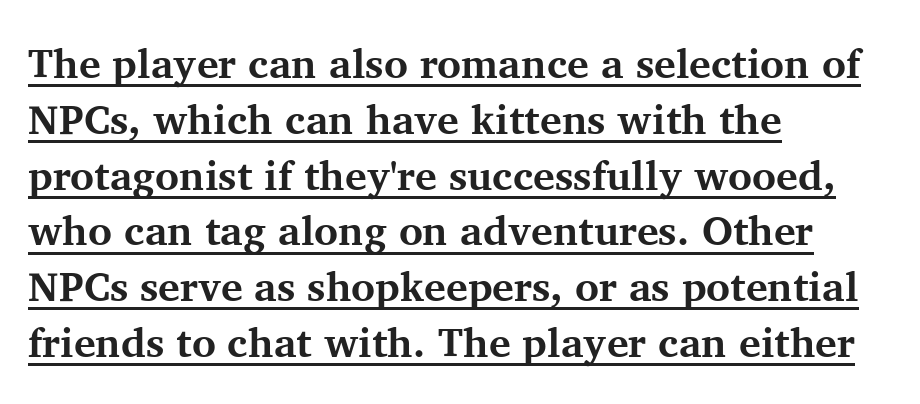
The image shows 41 px bold serif type, upright; set left-aligned, normal line spacing (1.36x), normal letter spacing, underlined; medium stroke contrast and a medium x-height.
